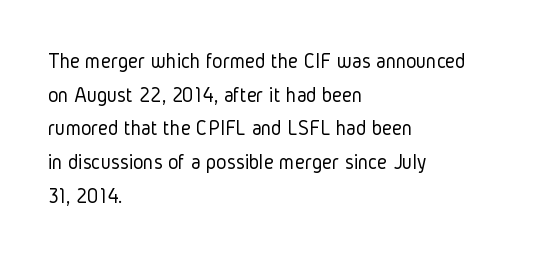
Unbolded letterforms with no extra heft. The letterforms sit shoulder to shoulder at normal distance. Line spacing here is normal. Glance below the letters and you will spot only blank space. Visually the block forms a straight wall on the left and a jagged coastline on the right.
